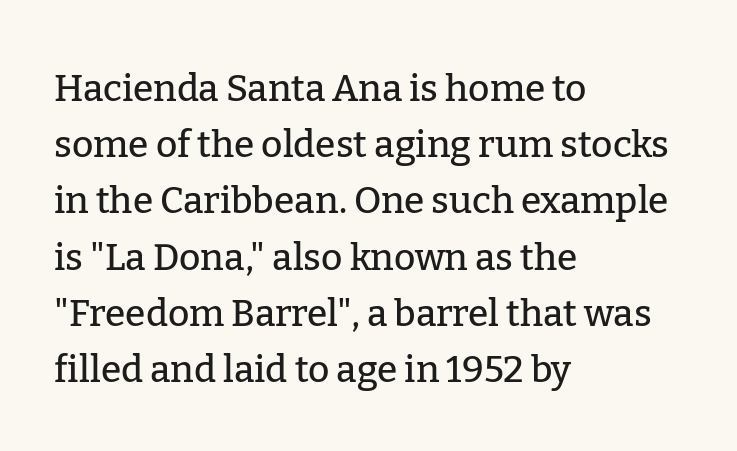
{"serif": "yes", "italic": "no", "width": "normal", "stroke_contrast": "low", "x_height": "medium", "monospaced": "no", "underline": "no", "align": "left", "line_spacing": "normal", "line_spacing_ratio": 1.52, "letter_spacing": "normal", "letter_spacing_em": 0.0, "glyph_px": 37}
